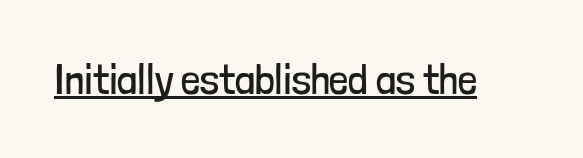
The image shows 42 px regular-weight, condensed sans-serif type, upright; set normal letter spacing, underlined; low stroke contrast and a medium x-height.
